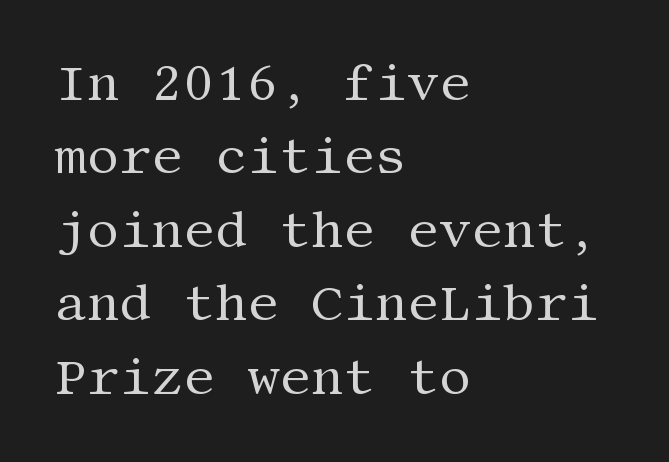
{"serif": "yes", "italic": "no", "bold": "no", "weight": "regular", "width": "normal", "stroke_contrast": "medium", "x_height": "large", "underline": "no", "align": "left", "line_spacing": "normal", "line_spacing_ratio": 1.47, "letter_spacing": "normal", "letter_spacing_em": 0.0, "glyph_px": 50}
